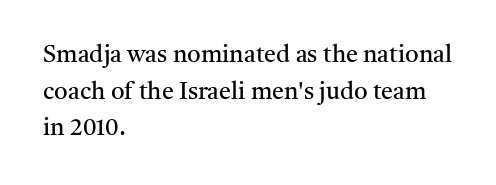
The image shows 24 px text type, upright; set left-aligned, normal line spacing (1.53x), normal letter spacing, not underlined.
